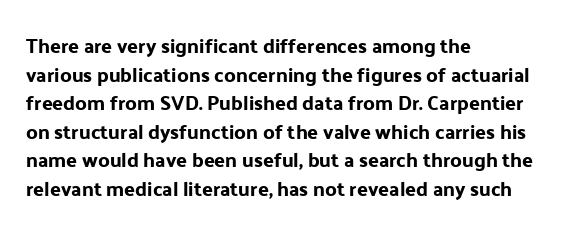
Every character sits straight up, as roman type does. The glyphs are unaccompanied by any horizontal stroke below them. Normally led — the rows are evenly, conventionally spaced. If you drew a ruler down the left edge, every line would touch it. The type is set solid horizontally, with unmodified tracking.
